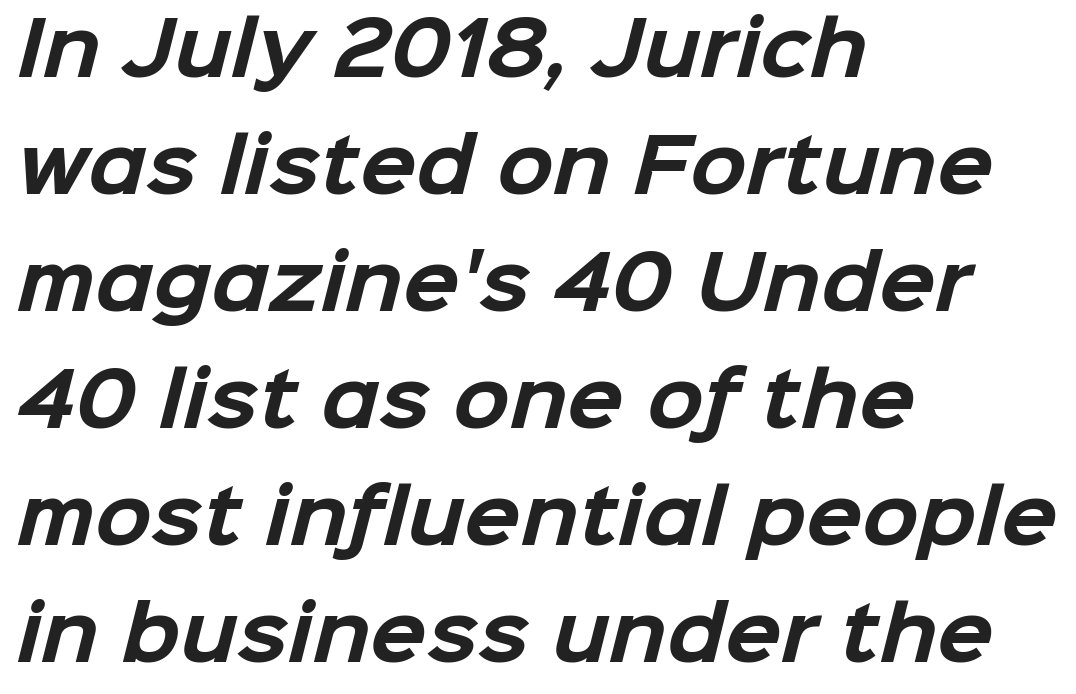
Q: Is the text bold? A: Yes.
Q: Is the typeface a serif or a sans-serif typeface? A: Sans-serif.
Q: Is the text underlined? A: No.
Q: How is the paragraph aligned? A: Left-aligned.
Q: Is the spacing between letters normal or unusually wide? A: Normal.
Q: Is the spacing between lines tight, normal or loose? A: Normal.
Q: Width (condensed, normal, or wide)? A: Normal.
Q: Stroke contrast? A: Low.
Q: x-height? A: Medium.
Q: Monospaced? A: No.
